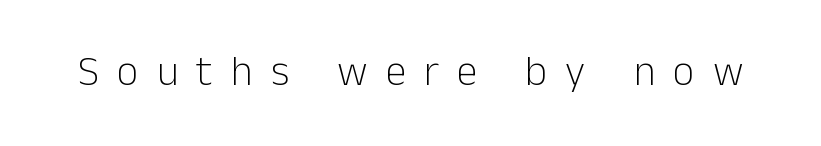
{"serif": "no", "italic": "no", "bold": "no", "weight": "light", "width": "normal", "stroke_contrast": "low", "x_height": "medium", "monospaced": "no", "underline": "no", "letter_spacing": "wide", "letter_spacing_em": 0.43, "glyph_px": 42}
